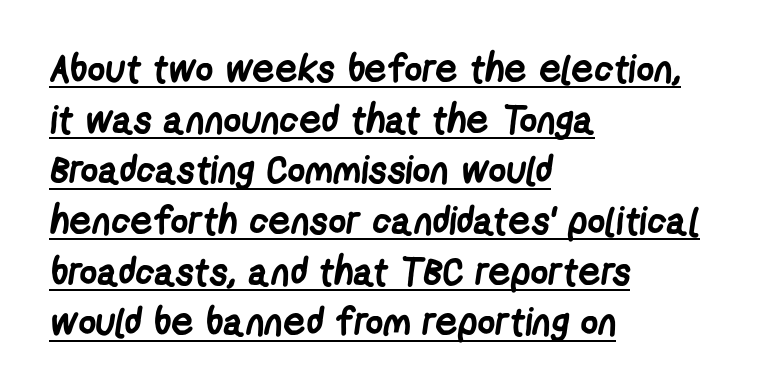
The image shows 39 px semibold, condensed sans-serif type; set left-aligned, normal line spacing (1.3x), normal letter spacing, underlined; low stroke contrast and a medium x-height.
